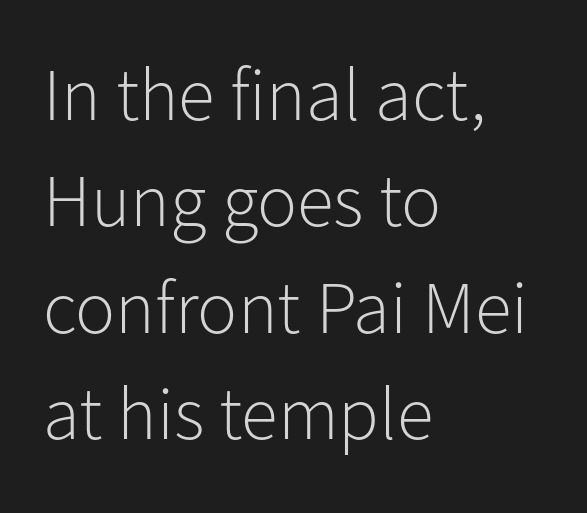
The image shows 75 px light sans-serif type, upright; set left-aligned, normal line spacing (1.42x), normal letter spacing, not underlined; low stroke contrast and a medium x-height.
